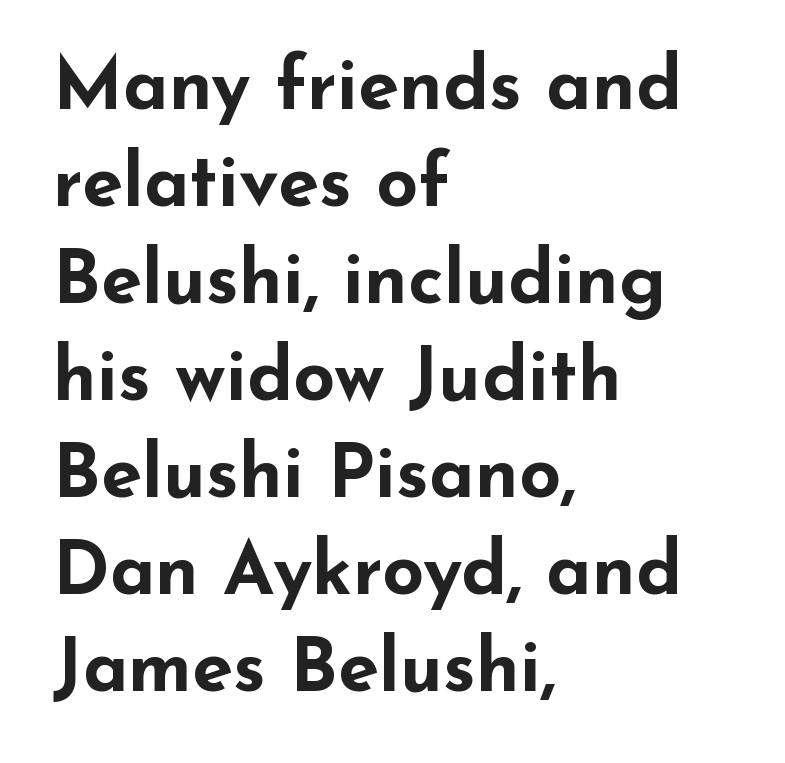
The image shows 74 px bold, wide sans-serif type, upright; set left-aligned, normal line spacing (1.31x), normal letter spacing, not underlined; low stroke contrast and a small x-height.
